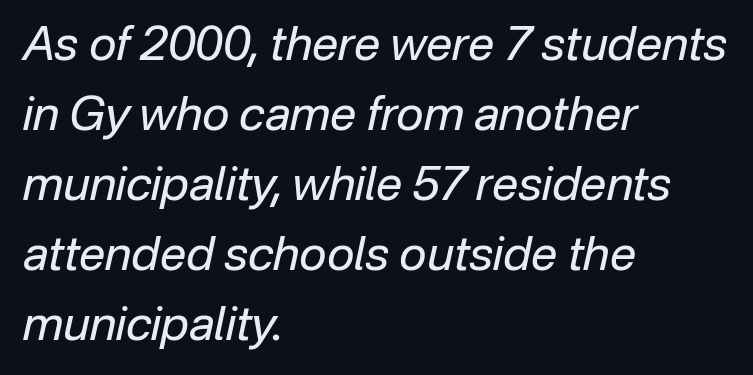
Q: Is the text bold? A: No.
Q: Is the text italic (slanted)? A: Yes, it leans right by about 12 degrees.
Q: Is the text underlined? A: No.
Q: How is the paragraph aligned? A: Left-aligned.
Q: Is the spacing between letters normal or unusually wide? A: Normal.
Q: Is the spacing between lines tight, normal or loose? A: Normal.
Q: Width (condensed, normal, or wide)? A: Normal.
Q: Stroke contrast? A: Low.
Q: x-height? A: Medium.
Q: Monospaced? A: No.
